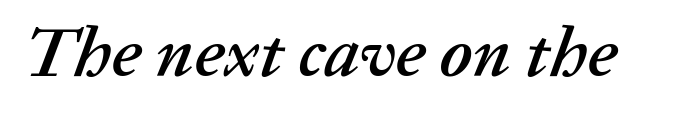
{"italic": "yes", "lean": "right", "slant_degrees": 20, "width": "normal", "stroke_contrast": "low", "x_height": "medium", "monospaced": "no", "underline": "no", "letter_spacing": "normal", "letter_spacing_em": 0.0, "glyph_px": 71}
